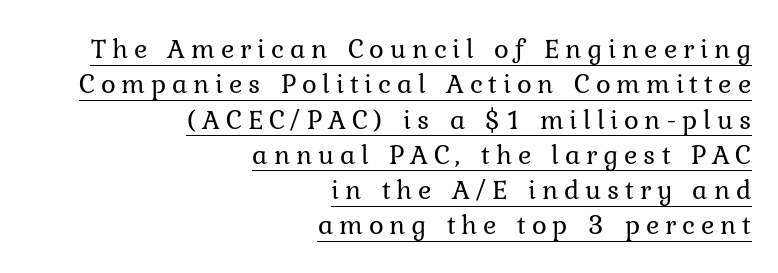
The words here are underlined. The designer went with a serif here, giving each stem small feet. Here the designer chose a conventional face with non-uniform glyph widths. This rendering widens character spacing well past its baseline value. This reads as an unemphasized weight, regular at the heaviest.
